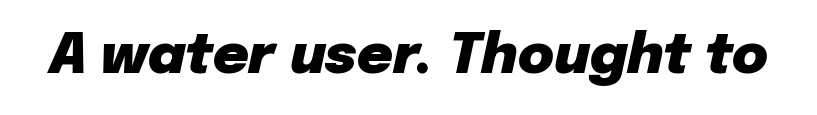
{"italic": "yes", "lean": "right", "slant_degrees": 12, "bold": "yes", "weight": "heavy", "width": "normal", "stroke_contrast": "low", "x_height": "medium", "monospaced": "no", "underline": "no", "letter_spacing": "normal", "letter_spacing_em": 0.0, "glyph_px": 55}
